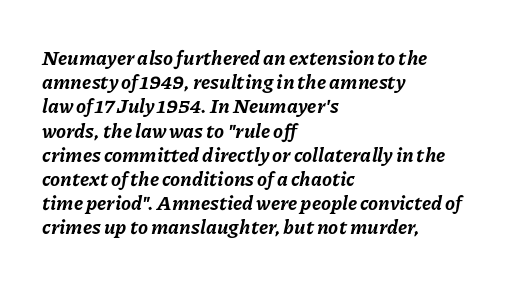
{"italic": "yes", "lean": "right", "slant_degrees": 11, "bold": "yes", "underline": "no", "align": "left", "line_spacing_ratio": 1.21, "letter_spacing": "normal", "letter_spacing_em": 0.0, "glyph_px": 20}
